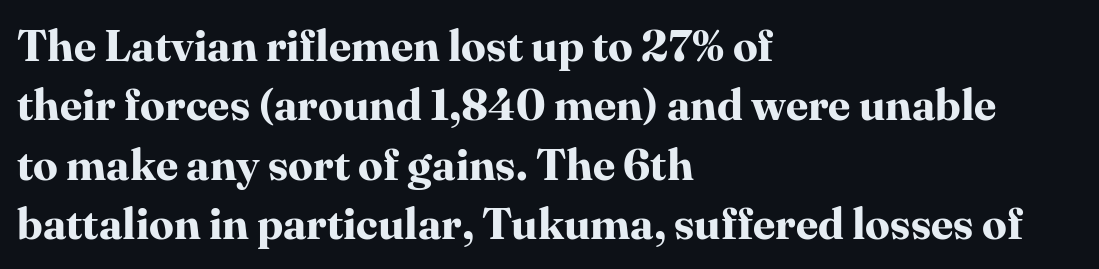
Q: Is the text bold? A: Yes.
Q: Is the text italic (slanted)? A: No, it is upright.
Q: Is the typeface a serif or a sans-serif typeface? A: Serif.
Q: Is the text underlined? A: No.
Q: How is the paragraph aligned? A: Left-aligned.
Q: Is the spacing between letters normal or unusually wide? A: Normal.
Q: Is the spacing between lines tight, normal or loose? A: Normal.
Q: Width (condensed, normal, or wide)? A: Normal.
Q: Stroke contrast? A: High.
Q: x-height? A: Medium.
Q: Monospaced? A: No.
